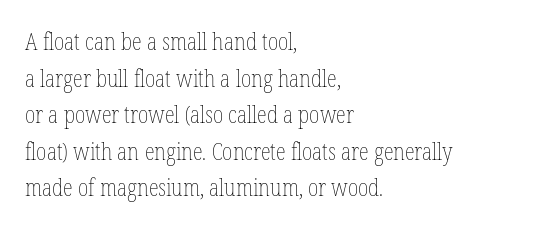
Q: Is the text bold? A: No.
Q: Is the text italic (slanted)? A: No, it is upright.
Q: Is the text underlined? A: No.
Q: How is the paragraph aligned? A: Left-aligned.
Q: Is the spacing between letters normal or unusually wide? A: Normal.
Q: Is the spacing between lines tight, normal or loose? A: Normal.
